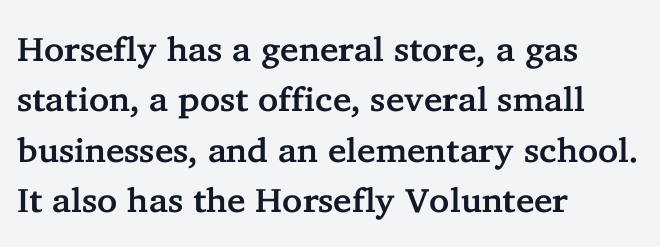
Q: Is the text italic (slanted)? A: No, it is upright.
Q: Is the typeface a serif or a sans-serif typeface? A: Serif.
Q: Is the text underlined? A: No.
Q: How is the paragraph aligned? A: Left-aligned.
Q: Is the spacing between letters normal or unusually wide? A: Normal.
Q: Is the spacing between lines tight, normal or loose? A: Normal.
Q: Width (condensed, normal, or wide)? A: Normal.
Q: Stroke contrast? A: Low.
Q: x-height? A: Medium.
Q: Monospaced? A: No.
